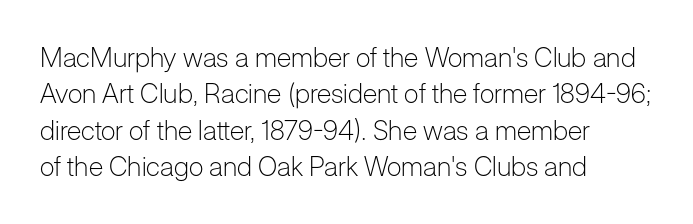
The image shows 27 px text type, upright; set left-aligned, normal line spacing (1.35x), normal letter spacing, not underlined.
